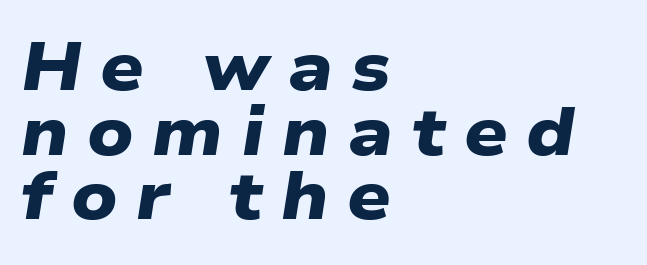
Q: Is the text bold? A: Yes.
Q: Is the typeface a serif or a sans-serif typeface? A: Sans-serif.
Q: Is the text underlined? A: No.
Q: How is the paragraph aligned? A: Left-aligned.
Q: Is the spacing between letters normal or unusually wide? A: Unusually wide.
Q: Is the spacing between lines tight, normal or loose? A: Tight.
Q: Width (condensed, normal, or wide)? A: Wide.
Q: Stroke contrast? A: Low.
Q: x-height? A: Medium.
Q: Monospaced? A: No.
